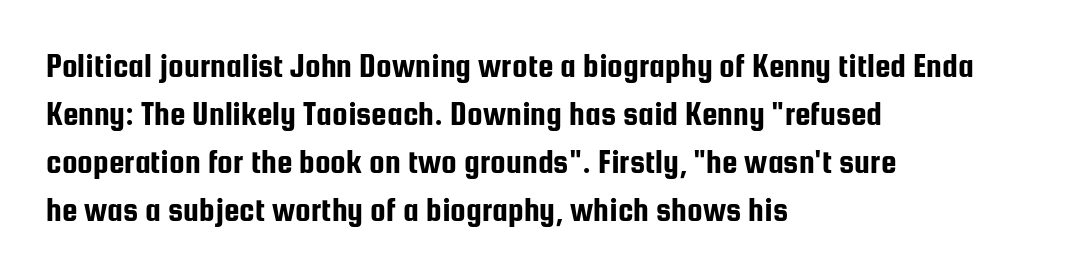
The image shows 35 px condensed sans-serif type, upright; set left-aligned, normal line spacing (1.37x), normal letter spacing, not underlined; low stroke contrast and a medium x-height.
